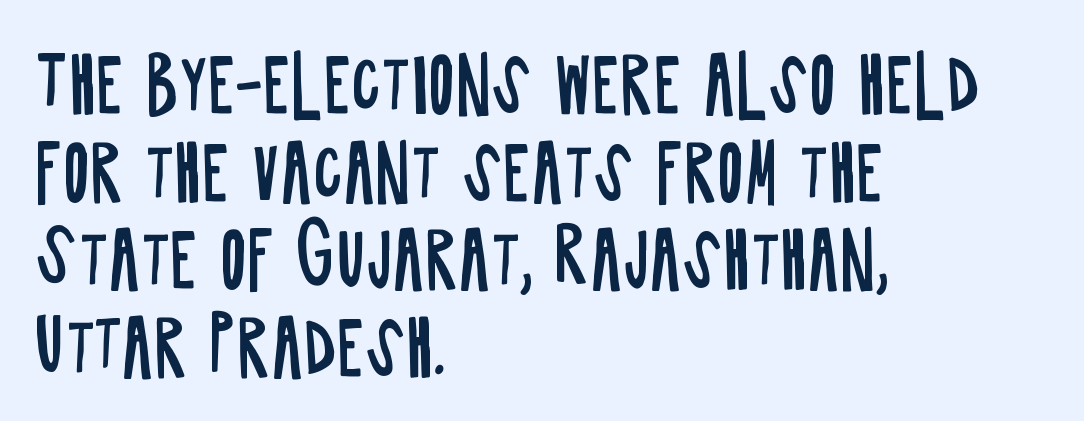
This rendering features lettering with no underline. Tracking value appears to be zero — textbook default spacing. Does the lettering tilt? It doesn't — this is upright. Look at the bottom of the vertical strokes: they stop flat, with no serifs. Think standard paragraph weight, or any step lighter than that.
